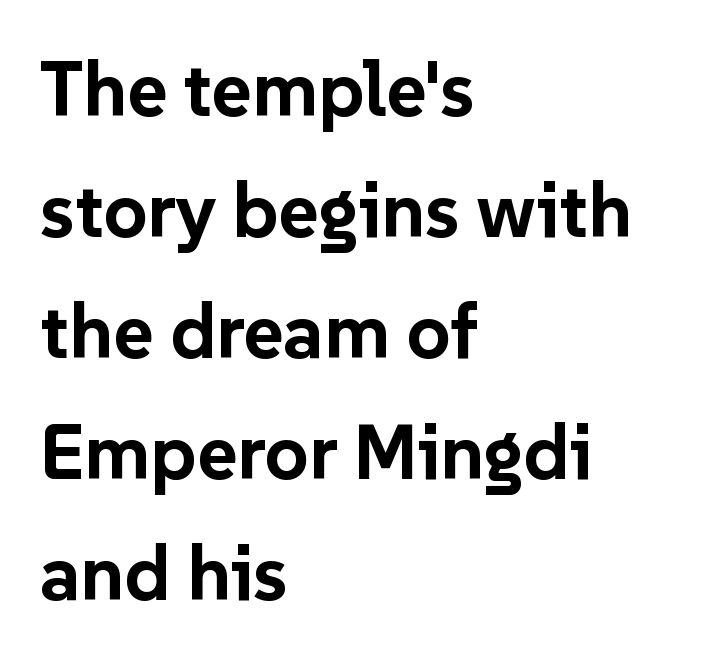
{"serif": "no", "italic": "no", "bold": "yes", "weight": "bold", "width": "normal", "stroke_contrast": "low", "x_height": "medium", "monospaced": "no", "underline": "no", "align": "left", "line_spacing": "normal", "line_spacing_ratio": 1.57, "letter_spacing": "normal", "letter_spacing_em": 0.0, "glyph_px": 77}
